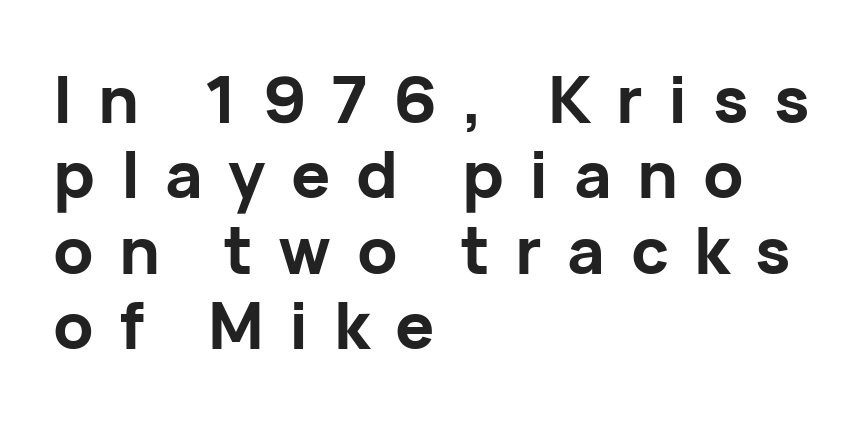
The image shows 65 px bold sans-serif type, upright; set left-aligned, line spacing 1.16x, unusually wide letter spacing (+0.39 em), not underlined; low stroke contrast and a medium x-height.
